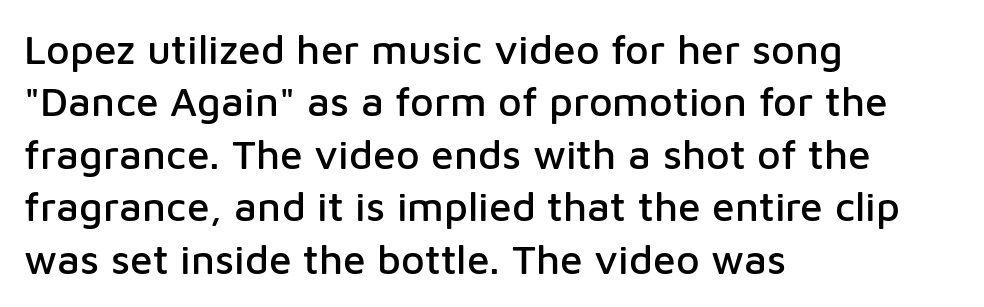
Q: Is the text italic (slanted)? A: No, it is upright.
Q: Is the typeface a serif or a sans-serif typeface? A: Sans-serif.
Q: Is the text underlined? A: No.
Q: How is the paragraph aligned? A: Left-aligned.
Q: Is the spacing between letters normal or unusually wide? A: Normal.
Q: Is the spacing between lines tight, normal or loose? A: Normal.
Q: Width (condensed, normal, or wide)? A: Normal.
Q: Stroke contrast? A: Low.
Q: x-height? A: Medium.
Q: Monospaced? A: No.
